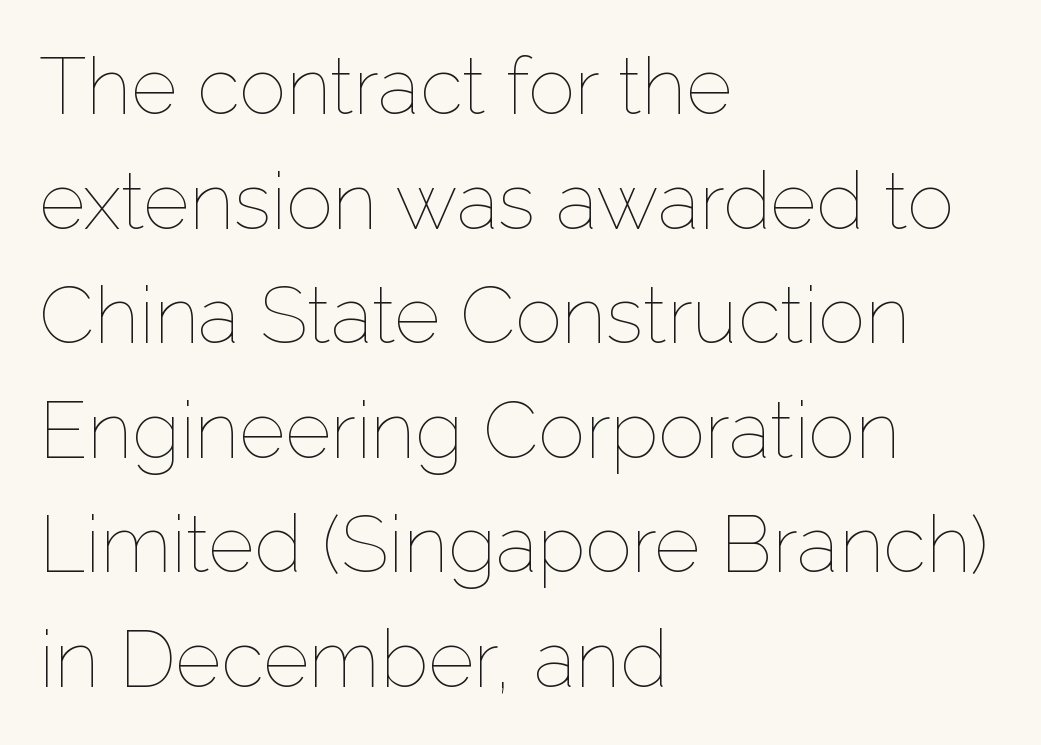
The image shows 79 px thin type, upright; set left-aligned, normal line spacing (1.45x), normal letter spacing, not underlined; low stroke contrast and a medium x-height.
